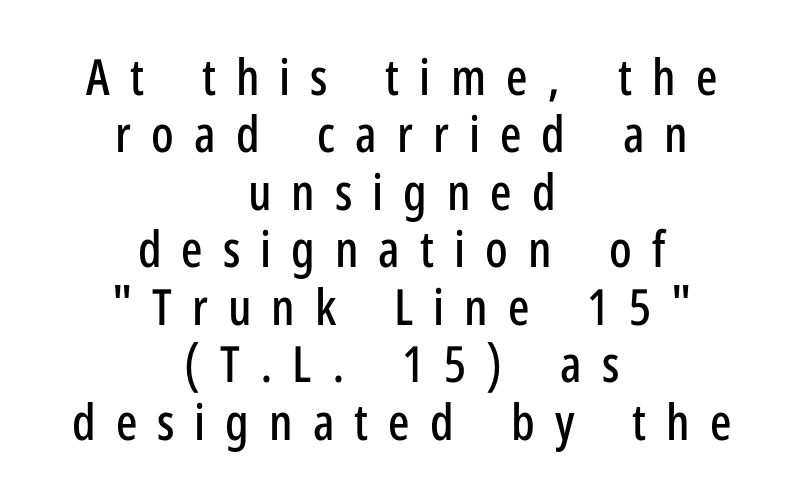
These lines are rendered in a variable-pitch font. Each row of text sits above clean, open space. Caption: multi-line text, centered on the measure. These lines have a slow, spaced-out rhythm from letter to letter. You can tell it's not italic because the verticals are truly vertical.
